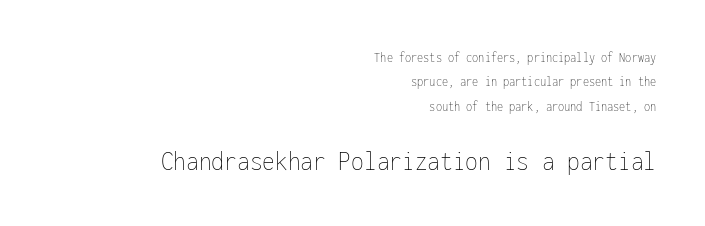
{"italic": "no", "bold": "no", "weight": "thin", "width": "condensed", "stroke_contrast": "low", "x_height": "medium", "monospaced": "yes", "underline": "no", "align": "right", "line_spacing_ratio": 1.74, "letter_spacing": "normal", "letter_spacing_em": 0.0, "larger_block": "second", "size_ratio": 2.07, "glyph_px": 29}
